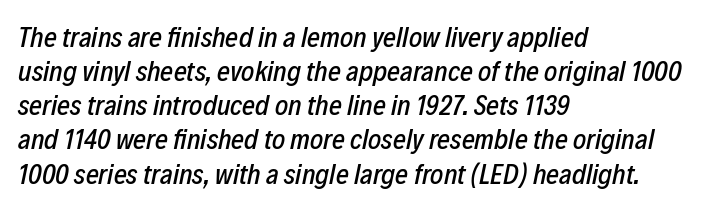
Q: Is the text italic (slanted)? A: Yes, it leans right by about 12 degrees.
Q: Is the text underlined? A: No.
Q: How is the paragraph aligned? A: Left-aligned.
Q: Is the spacing between letters normal or unusually wide? A: Normal.
Q: Width (condensed, normal, or wide)? A: Condensed.
Q: Stroke contrast? A: Low.
Q: x-height? A: Medium.
Q: Monospaced? A: No.
